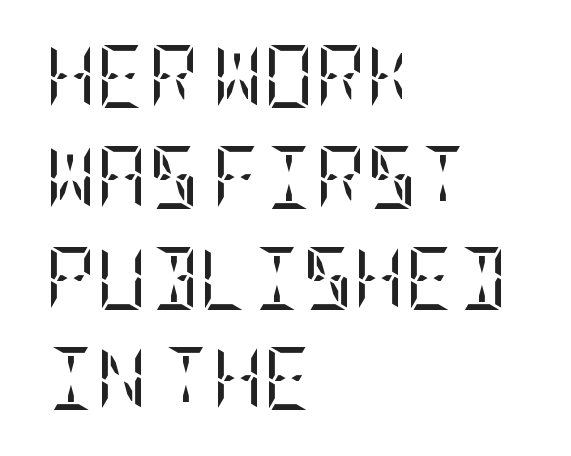
{"serif": "yes", "italic": "no", "bold": "no", "weight": "regular", "width": "condensed", "stroke_contrast": "low", "x_height": "large", "underline": "no", "align": "left", "line_spacing": "normal", "line_spacing_ratio": 1.6, "letter_spacing": "normal", "letter_spacing_em": 0.0, "glyph_px": 63}
